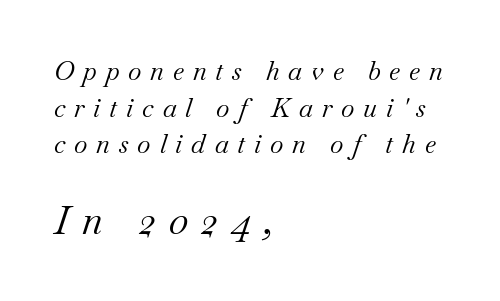
The image shows 39 px regular-weight serif type, italic (leaning right); set left-aligned, normal line spacing (1.41x), unusually wide letter spacing (+0.34 em), not underlined; the second (bottom) block is 1.5x larger; medium stroke contrast and a small x-height.
